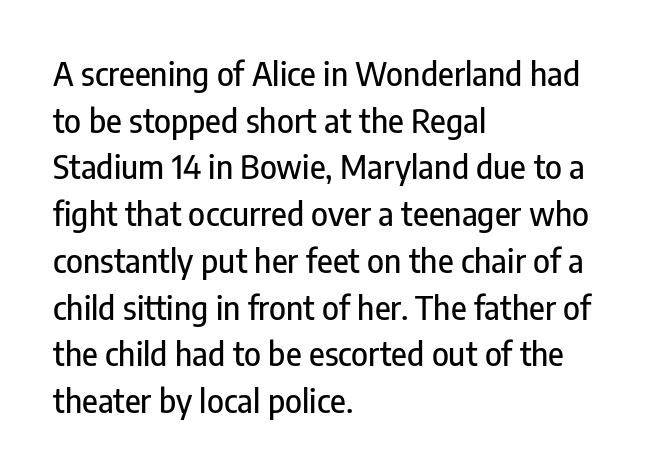
These lines are rendered in a variable-pitch font. Look at the tracking — it's just the regular setting, nothing added. When letters stand straight like this, we call the style roman or upright. Anything drawn beneath the words? Only blank space.
